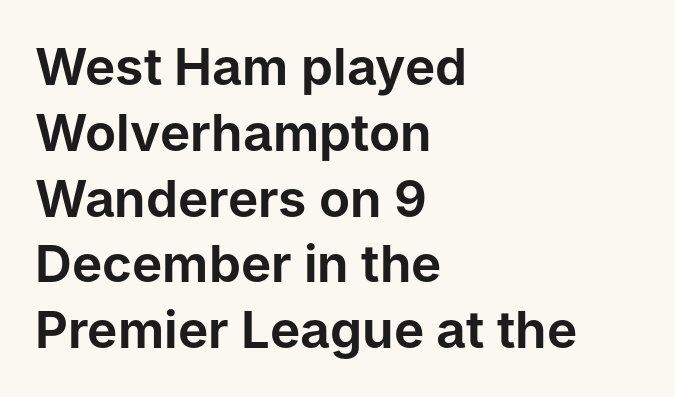
Q: Is the text italic (slanted)? A: No, it is upright.
Q: Is the typeface a serif or a sans-serif typeface? A: Sans-serif.
Q: Is the text underlined? A: No.
Q: How is the paragraph aligned? A: Left-aligned.
Q: Is the spacing between letters normal or unusually wide? A: Normal.
Q: Is the spacing between lines tight, normal or loose? A: Normal.
Q: Width (condensed, normal, or wide)? A: Normal.
Q: Stroke contrast? A: Low.
Q: x-height? A: Medium.
Q: Monospaced? A: No.
